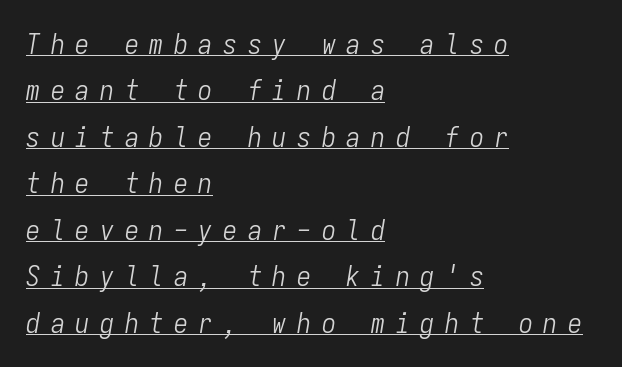
Counters stay open thanks to moderate or lighter strokes. Style check: oblique. Compared with undecorated copy, this sample adds a rule below the words. These lines sit exactly where default settings would place them. This sample has the even, mechanical cadence of fixed-width lettering.
